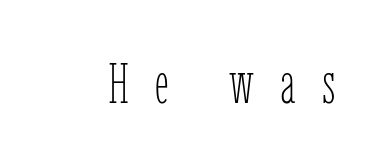
Italic: no, the glyphs are upright roman. A typesetter would call this proportional, since set widths differ per character. Clear beneath every line of the passage. Inter-character spacing is expanded well beyond the font's built-in metrics. No heavy texture on the line: the type isn't bold.
